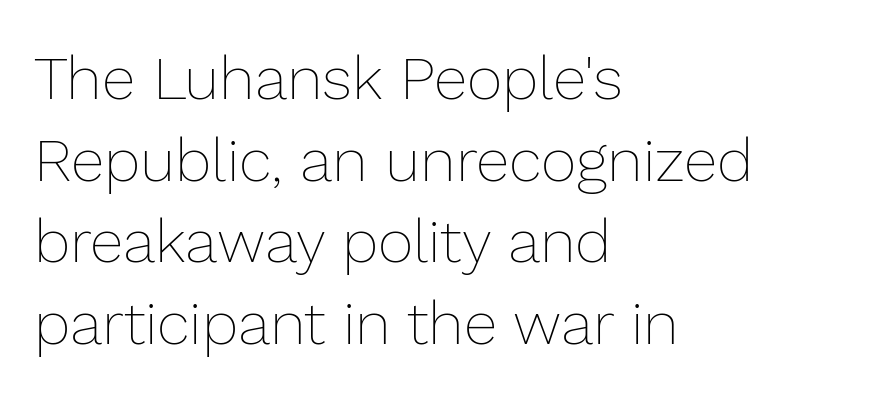
The image shows 61 px thin type, upright; set left-aligned, normal line spacing (1.34x), normal letter spacing, not underlined; low stroke contrast and a medium x-height.
